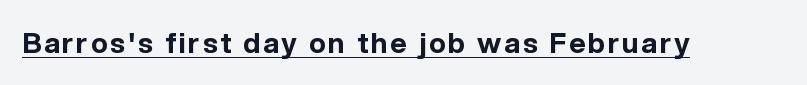
The lettering holds an erect, upright posture throughout. These lines are rendered in a variable-pitch font. Each letter's strokes conclude bluntly, with no projecting serifs. Heavy, bold letterforms. Does a line run under the words? Yes, clearly.
